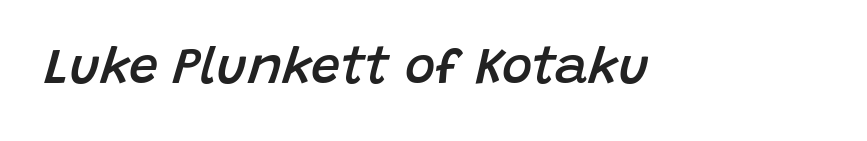
{"italic": "yes", "lean": "right", "slant_degrees": 15, "bold": "semi", "weight": "semibold", "width": "normal", "stroke_contrast": "low", "x_height": "large", "monospaced": "no", "underline": "no", "letter_spacing": "normal", "letter_spacing_em": 0.0, "glyph_px": 52}
